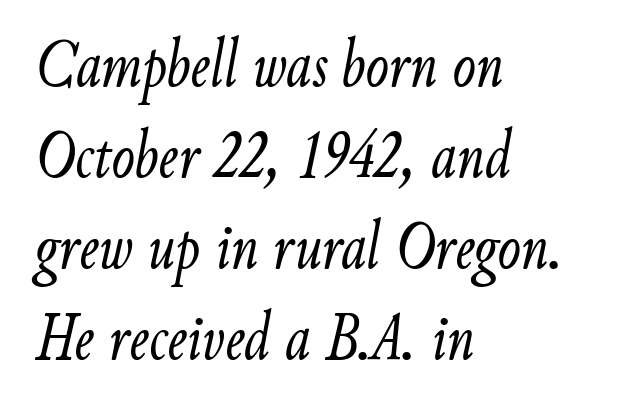
Q: Is the text bold? A: No.
Q: Is the text italic (slanted)? A: Yes, it leans right by about 9 degrees.
Q: Is the text underlined? A: No.
Q: How is the paragraph aligned? A: Left-aligned.
Q: Is the spacing between letters normal or unusually wide? A: Normal.
Q: Is the spacing between lines tight, normal or loose? A: Normal.
Q: Width (condensed, normal, or wide)? A: Condensed.
Q: Stroke contrast? A: Low.
Q: x-height? A: Small.
Q: Monospaced? A: No.
